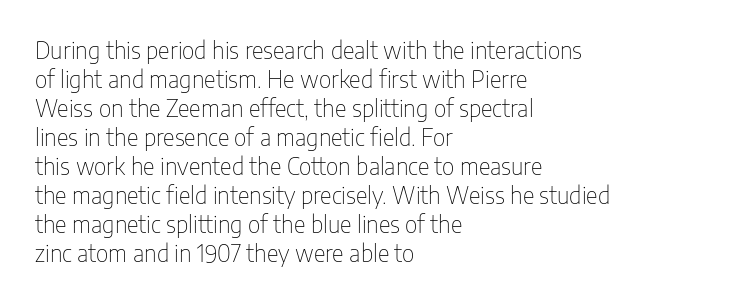
The image shows 23 px text type, upright; set left-aligned, normal line spacing (1.26x), normal letter spacing, not underlined.
